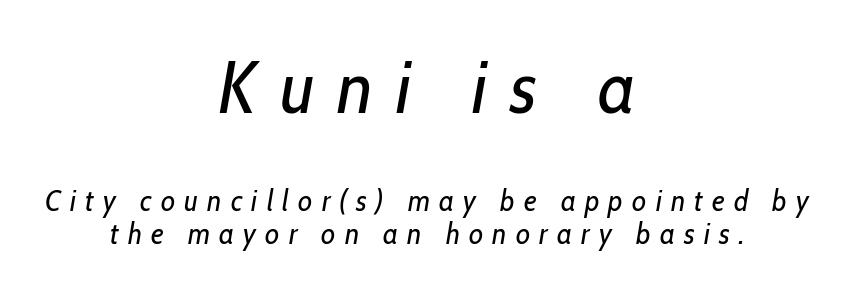
{"italic": "yes", "lean": "right", "slant_degrees": 10, "bold": "no", "weight": "regular", "width": "condensed", "stroke_contrast": "low", "x_height": "medium", "monospaced": "no", "underline": "no", "align": "center", "line_spacing": "tight", "line_spacing_ratio": 1.13, "letter_spacing": "wide", "letter_spacing_em": 0.32, "larger_block": "first", "size_ratio": 2.52, "glyph_px": 73}
